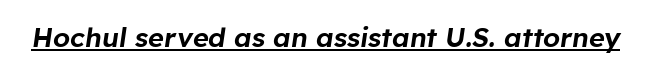
A typesetter would mark this as italic. Somebody hit Ctrl+U on this one — the words are underlined. Nothing unusual about the tracking: characters are spaced as the font intends.
